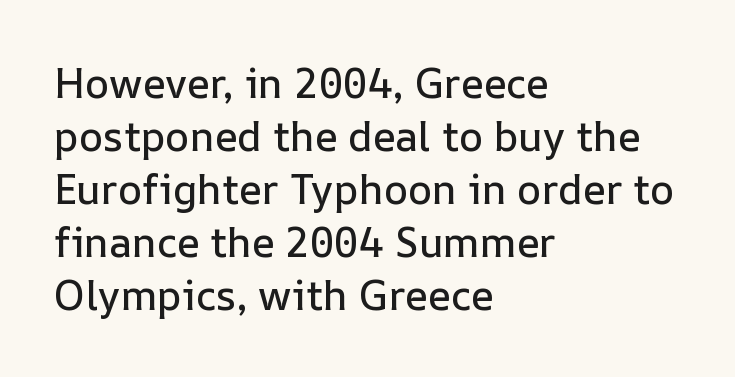
The image shows 41 px text type, upright; set left-aligned, normal line spacing (1.29x), normal letter spacing, not underlined; low stroke contrast and a medium x-height.
